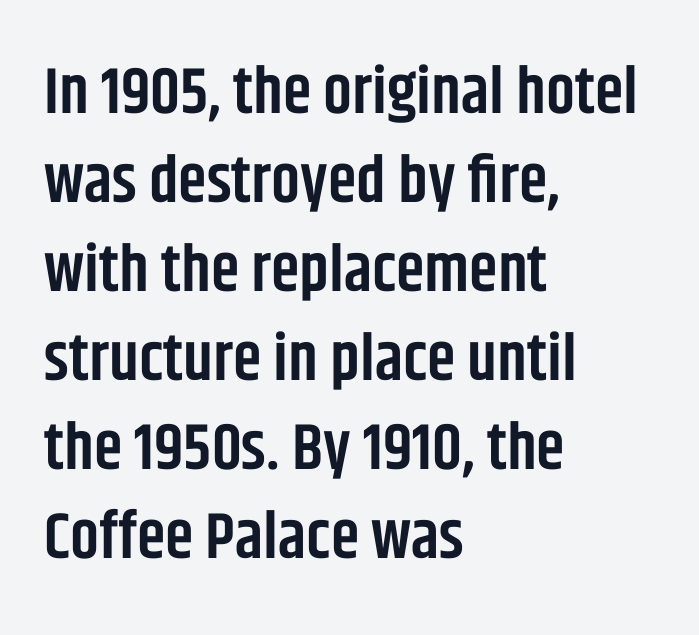
Spacing verdict: proportional, widths tailored to each character. Stroke terminals: plain, sans-serif. Its strokes are somewhat broadened, the hallmark of semibold type. What stands out about the letter spacing? Nothing — it is the standard amount. Beneath every word, the page is bare. Visually the block forms a straight wall on the left and a jagged coastline on the right.
